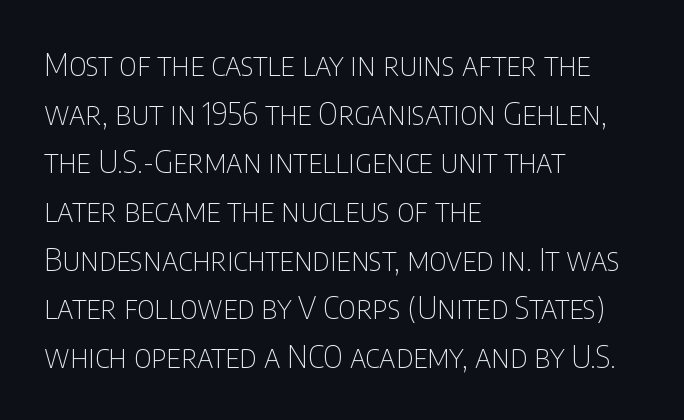
Q: Is the text bold? A: No.
Q: Is the text italic (slanted)? A: No, it is upright.
Q: Is the typeface a serif or a sans-serif typeface? A: Sans-serif.
Q: Is the text underlined? A: No.
Q: How is the paragraph aligned? A: Left-aligned.
Q: Is the spacing between letters normal or unusually wide? A: Normal.
Q: Is the spacing between lines tight, normal or loose? A: Normal.
Q: Width (condensed, normal, or wide)? A: Condensed.
Q: Stroke contrast? A: Low.
Q: x-height? A: Large.
Q: Monospaced? A: No.
